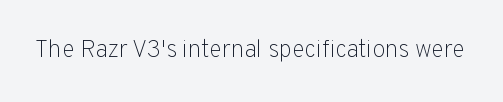
The image shows 24 px text type, upright; set normal letter spacing, not underlined.
